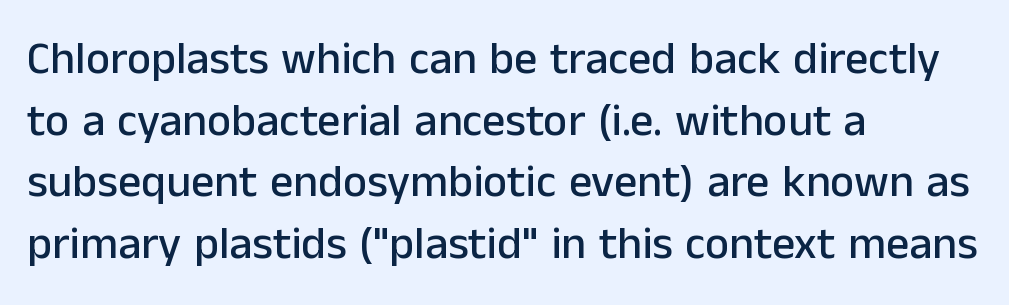
The image shows 46 px sans-serif type, upright; set left-aligned, normal line spacing (1.34x), normal letter spacing, not underlined; low stroke contrast and a medium x-height.
